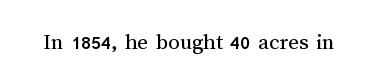
The type is set solid horizontally, with unmodified tracking. Words float on clear page, feet unadorned. A quiet, ordinary-to-light weight characterises the typeface. The type sits square on the baseline with zero lean.
